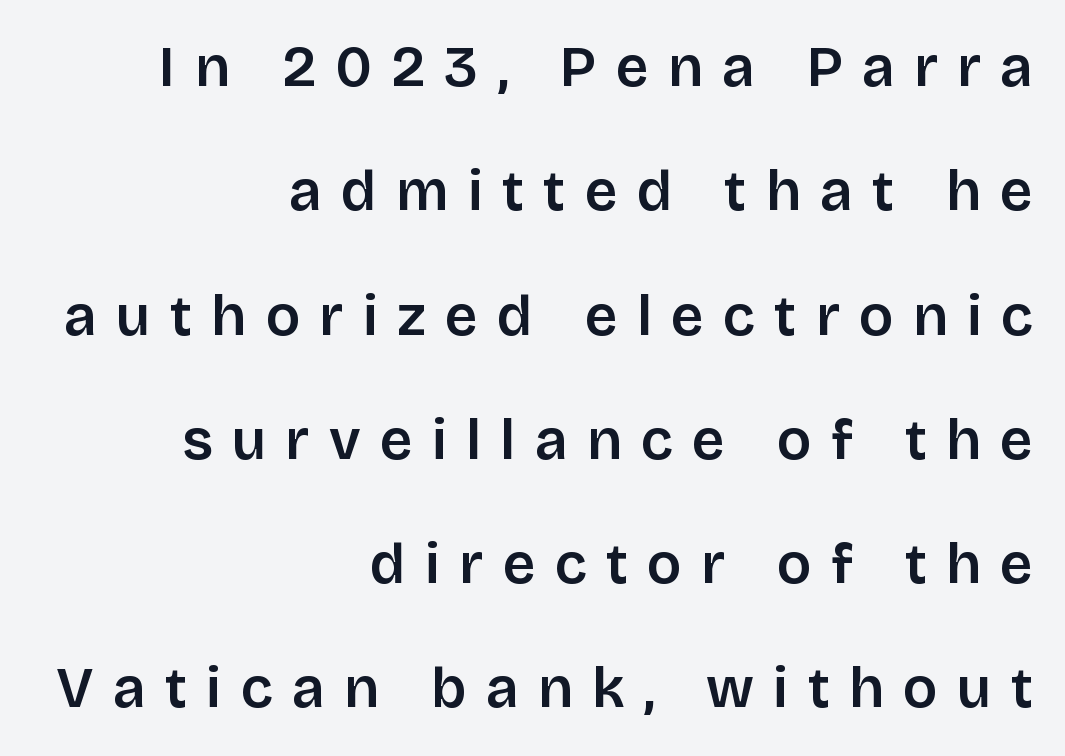
The typography opts for an upright posture over an oblique one. Casual observation: everything's shoved over to the right. The typeface chosen for these lines omits serifs. Letter spacing: wide.
